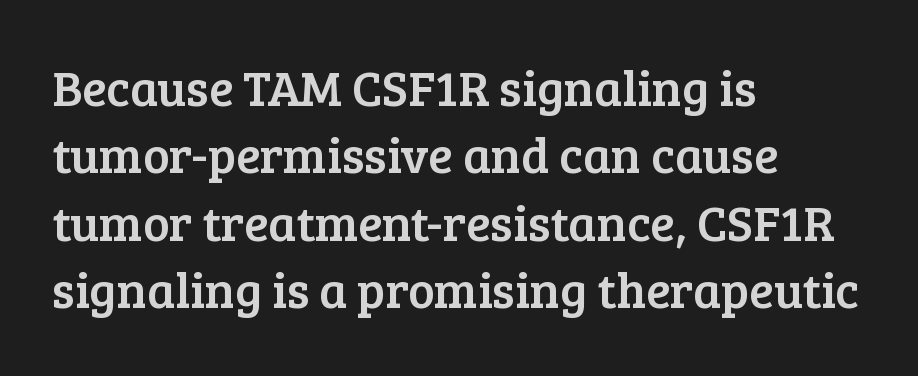
{"serif": "yes", "italic": "no", "width": "normal", "stroke_contrast": "low", "x_height": "medium", "monospaced": "no", "underline": "no", "align": "left", "line_spacing": "normal", "line_spacing_ratio": 1.35, "letter_spacing": "normal", "letter_spacing_em": 0.0, "glyph_px": 50}
